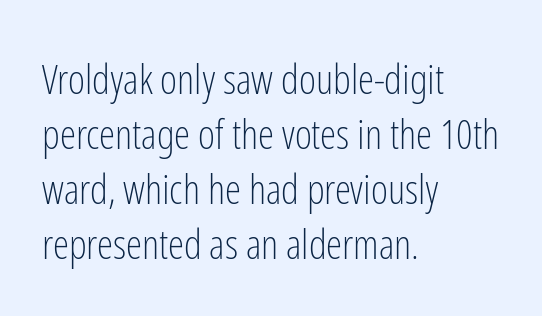
The image shows 41 px light, condensed sans-serif type, upright; set left-aligned, normal line spacing (1.34x), normal letter spacing, not underlined; low stroke contrast and a medium x-height.
